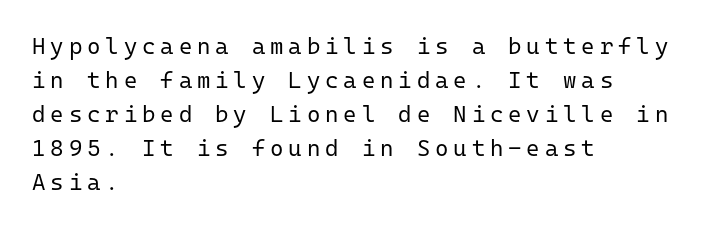
Q: Is the text bold? A: No.
Q: Is the text italic (slanted)? A: No, it is upright.
Q: Is the text underlined? A: No.
Q: How is the paragraph aligned? A: Left-aligned.
Q: Is the spacing between letters normal or unusually wide? A: Unusually wide.
Q: Is the spacing between lines tight, normal or loose? A: Normal.
